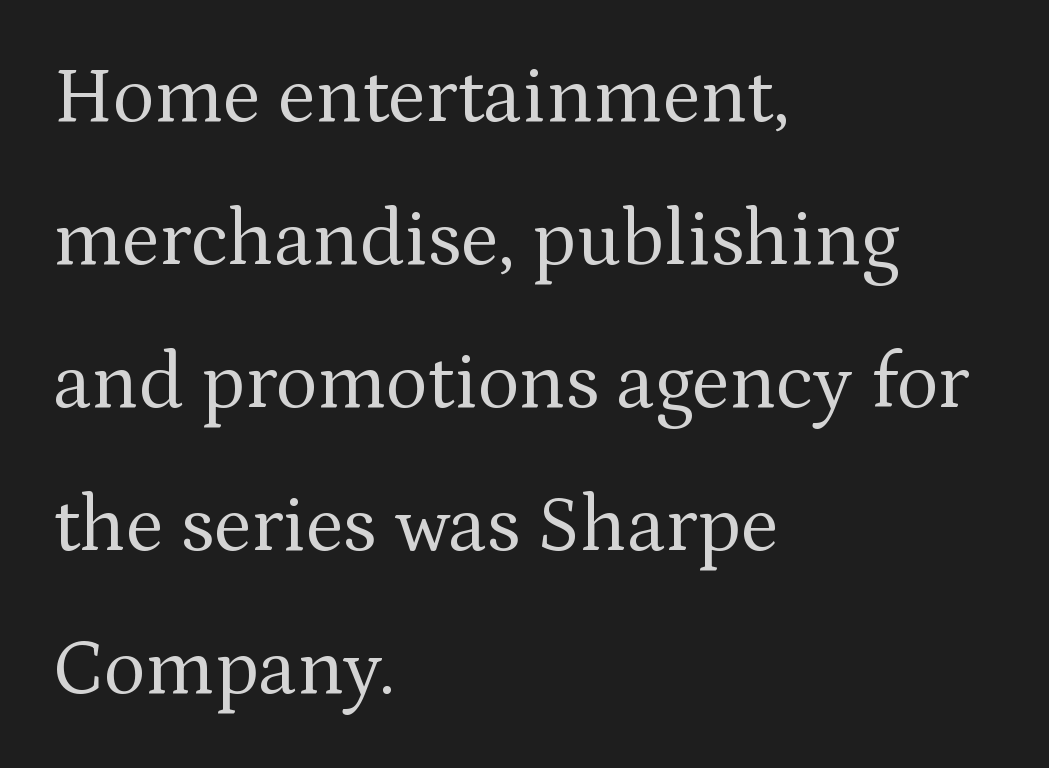
Q: Is the text bold? A: No.
Q: Is the text italic (slanted)? A: No, it is upright.
Q: Is the typeface a serif or a sans-serif typeface? A: Serif.
Q: Is the text underlined? A: No.
Q: How is the paragraph aligned? A: Left-aligned.
Q: Is the spacing between letters normal or unusually wide? A: Normal.
Q: Width (condensed, normal, or wide)? A: Normal.
Q: Stroke contrast? A: Medium.
Q: x-height? A: Medium.
Q: Monospaced? A: No.
